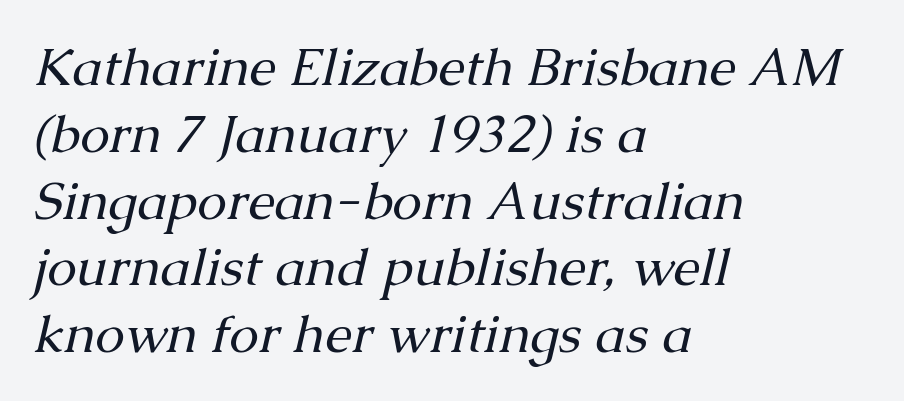
Q: Is the text bold? A: No.
Q: Is the text italic (slanted)? A: Yes, it leans right by about 13 degrees.
Q: Is the typeface a serif or a sans-serif typeface? A: Serif.
Q: Is the text underlined? A: No.
Q: How is the paragraph aligned? A: Left-aligned.
Q: Is the spacing between letters normal or unusually wide? A: Normal.
Q: Is the spacing between lines tight, normal or loose? A: Normal.
Q: Width (condensed, normal, or wide)? A: Normal.
Q: Stroke contrast? A: Medium.
Q: x-height? A: Medium.
Q: Monospaced? A: No.
